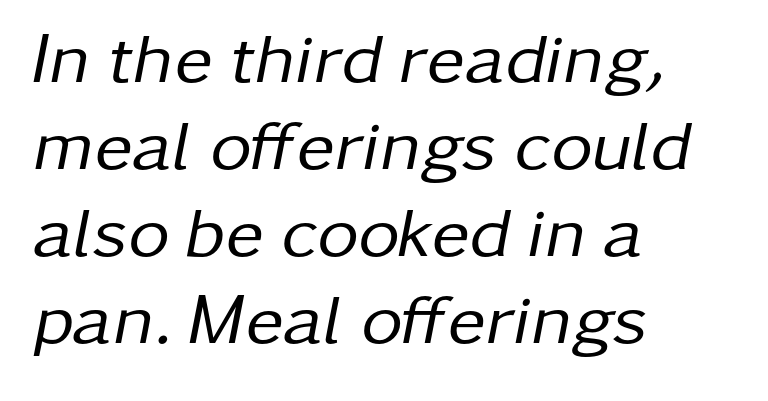
Q: Is the text bold? A: No.
Q: Is the text italic (slanted)? A: Yes, it leans right by about 11 degrees.
Q: Is the text underlined? A: No.
Q: How is the paragraph aligned? A: Left-aligned.
Q: Is the spacing between letters normal or unusually wide? A: Normal.
Q: Width (condensed, normal, or wide)? A: Normal.
Q: Stroke contrast? A: Low.
Q: x-height? A: Medium.
Q: Monospaced? A: No.
